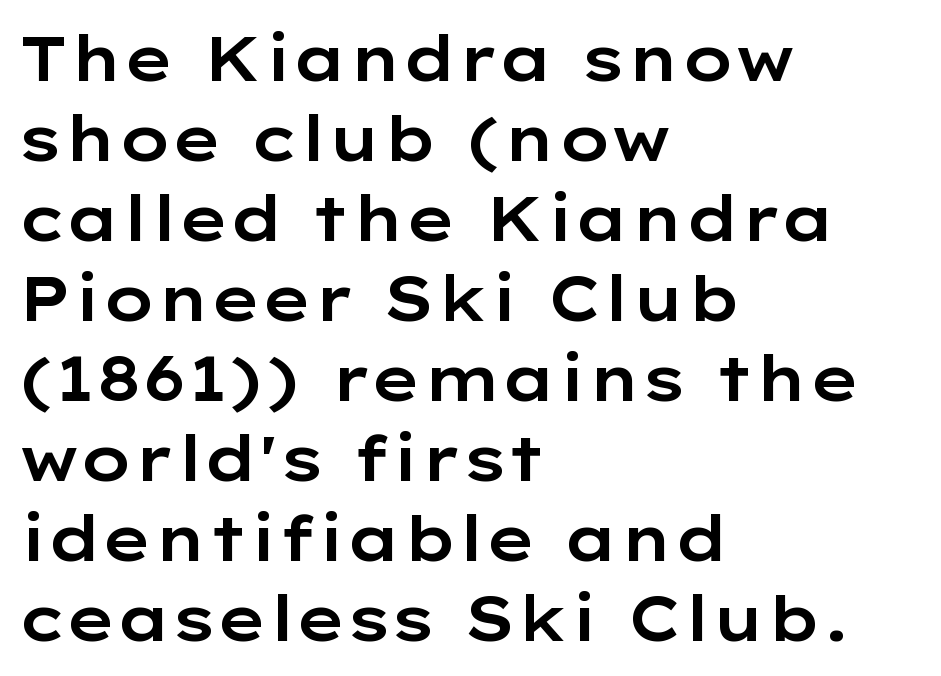
Q: Is the text italic (slanted)? A: No, it is upright.
Q: Is the typeface a serif or a sans-serif typeface? A: Sans-serif.
Q: Is the text underlined? A: No.
Q: How is the paragraph aligned? A: Left-aligned.
Q: Is the spacing between letters normal or unusually wide? A: Normal.
Q: Is the spacing between lines tight, normal or loose? A: Normal.
Q: Width (condensed, normal, or wide)? A: Wide.
Q: Stroke contrast? A: Low.
Q: x-height? A: Medium.
Q: Monospaced? A: No.
